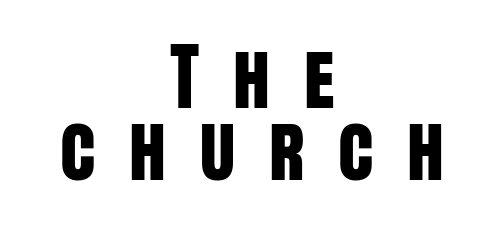
{"serif": "no", "italic": "no", "width": "condensed", "stroke_contrast": "low", "x_height": "large", "monospaced": "no", "underline": "no", "align": "center", "line_spacing": "tight", "line_spacing_ratio": 0.97, "letter_spacing": "wide", "letter_spacing_em": 0.46, "glyph_px": 74}
